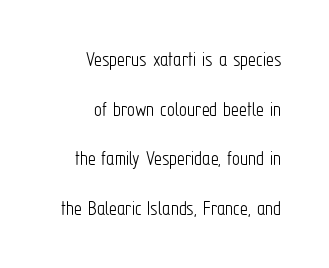
The rag falls on the left side of this text block. Notice how the stems are strictly vertical — no italics here. If you measured baseline to baseline, you'd find a long distance. Check the space under the baseline: it is left empty.
